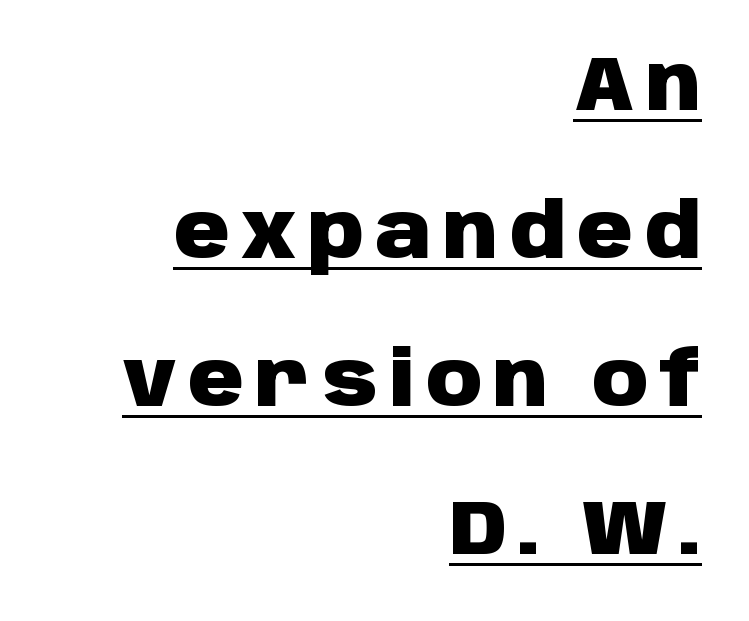
The image shows 77 px heavy sans-serif type, upright; set right-aligned, loose line spacing (1.92x), underlined; low stroke contrast and a large x-height.
